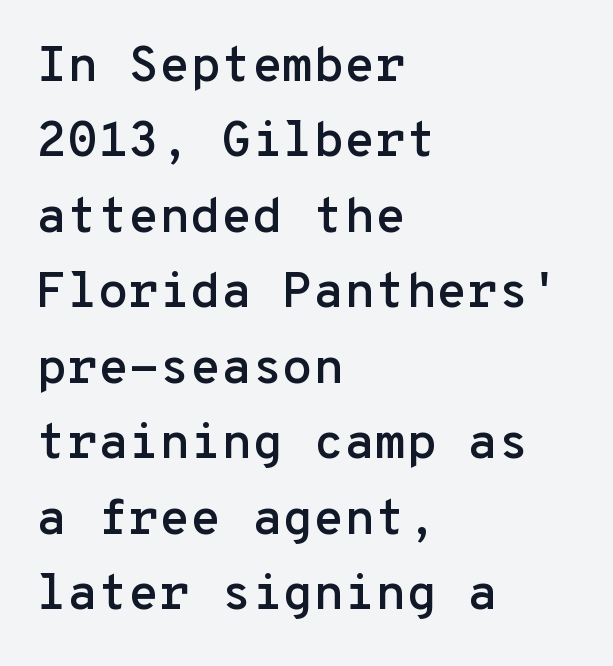
{"serif": "no", "italic": "no", "width": "normal", "stroke_contrast": "low", "x_height": "medium", "monospaced": "yes", "underline": "no", "align": "left", "line_spacing": "normal", "line_spacing_ratio": 1.51, "letter_spacing": "normal", "letter_spacing_em": 0.0, "glyph_px": 50}
